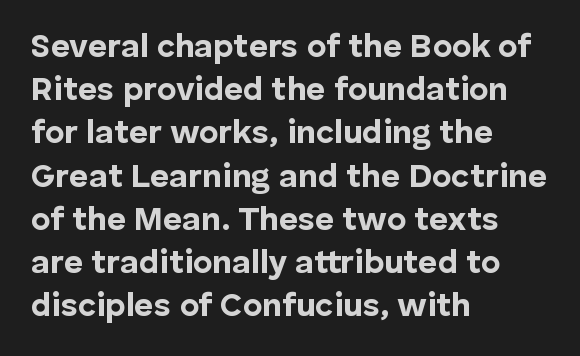
Observe the absence of serifs on each vertical stroke in this sample. Default kerning and tracking; the words read as compact shapes. Each letter keeps its own natural width here, so spacing adapts to shape. Heavy, bold letterforms.
